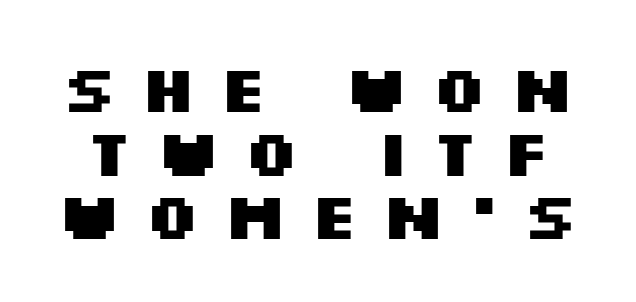
The image shows 65 px heavy, wide sans-serif type, upright; set tight line spacing (0.98x), unusually wide letter spacing (+0.34 em), not underlined; medium stroke contrast and a large x-height.
